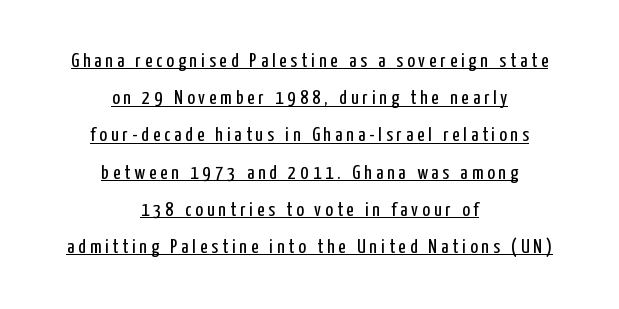
Q: Is the text bold? A: No.
Q: Is the text italic (slanted)? A: No, it is upright.
Q: Is the text underlined? A: Yes.
Q: How is the paragraph aligned? A: Centered.
Q: Is the spacing between letters normal or unusually wide? A: Unusually wide.
